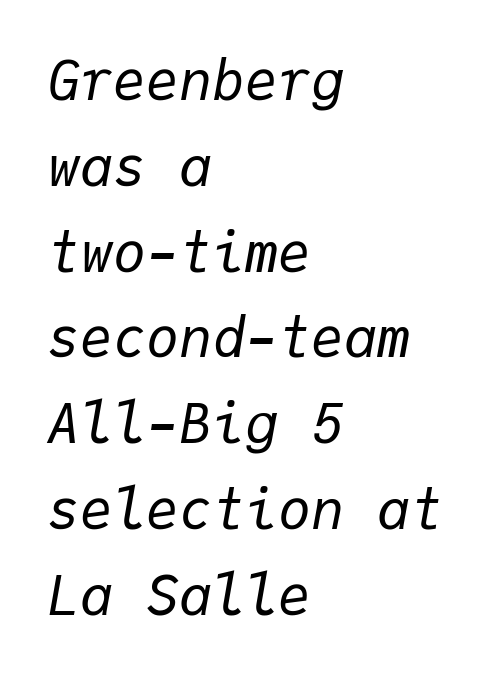
The image shows 55 px regular-weight type, italic (leaning right), monospaced; set left-aligned, normal line spacing (1.56x), normal letter spacing, not underlined; low stroke contrast and a medium x-height.
